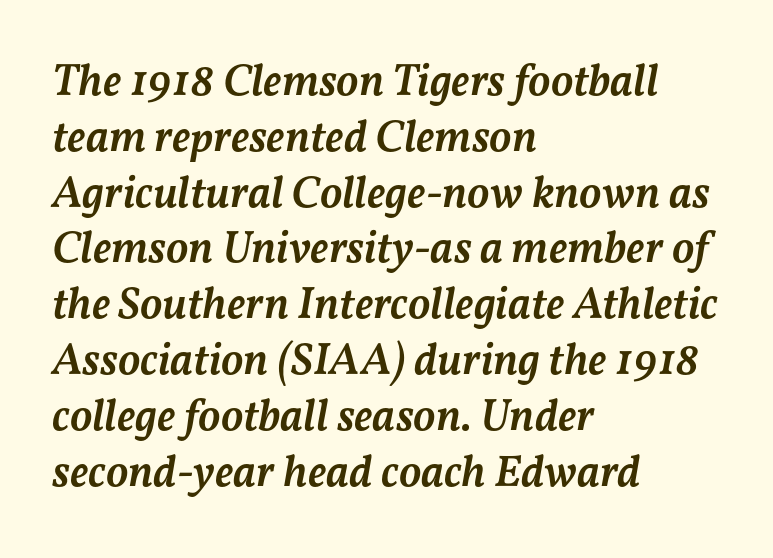
The image shows 45 px semibold type, italic (leaning right); set left-aligned, line spacing 1.24x, normal letter spacing, not underlined; medium stroke contrast and a medium x-height.
